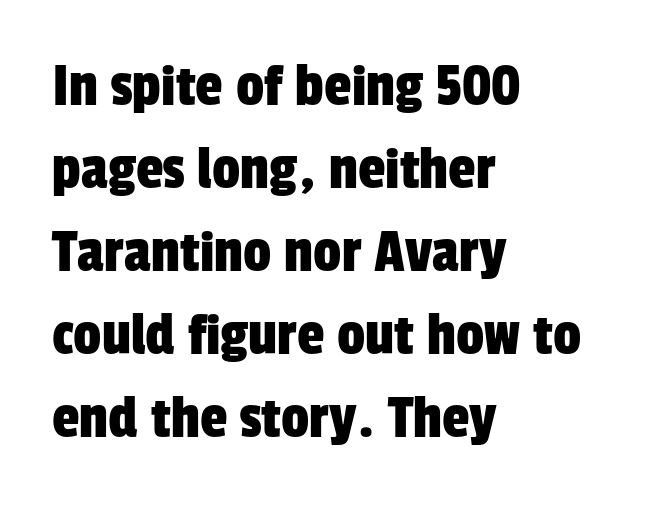
Q: Is the typeface a serif or a sans-serif typeface? A: Sans-serif.
Q: Is the text underlined? A: No.
Q: How is the paragraph aligned? A: Left-aligned.
Q: Is the spacing between letters normal or unusually wide? A: Normal.
Q: Is the spacing between lines tight, normal or loose? A: Normal.
Q: Width (condensed, normal, or wide)? A: Condensed.
Q: Stroke contrast? A: Low.
Q: x-height? A: Medium.
Q: Monospaced? A: No.
